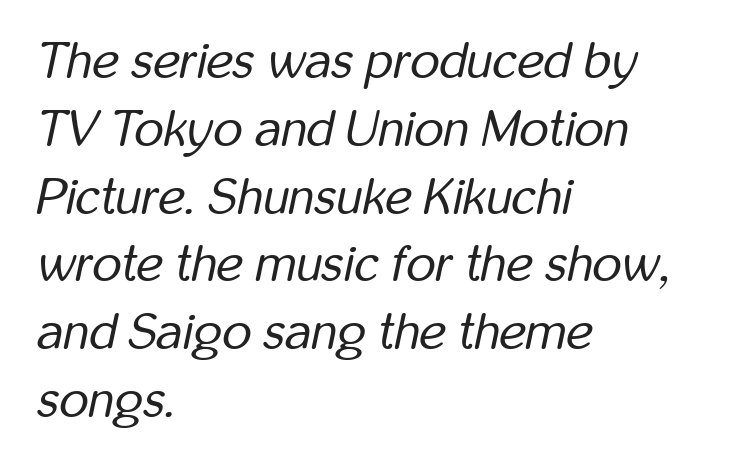
Q: Is the text bold? A: No.
Q: Is the text italic (slanted)? A: Yes, it leans right by about 12 degrees.
Q: Is the text underlined? A: No.
Q: How is the paragraph aligned? A: Left-aligned.
Q: Is the spacing between letters normal or unusually wide? A: Normal.
Q: Is the spacing between lines tight, normal or loose? A: Normal.
Q: Width (condensed, normal, or wide)? A: Condensed.
Q: Stroke contrast? A: Low.
Q: x-height? A: Medium.
Q: Monospaced? A: No.
